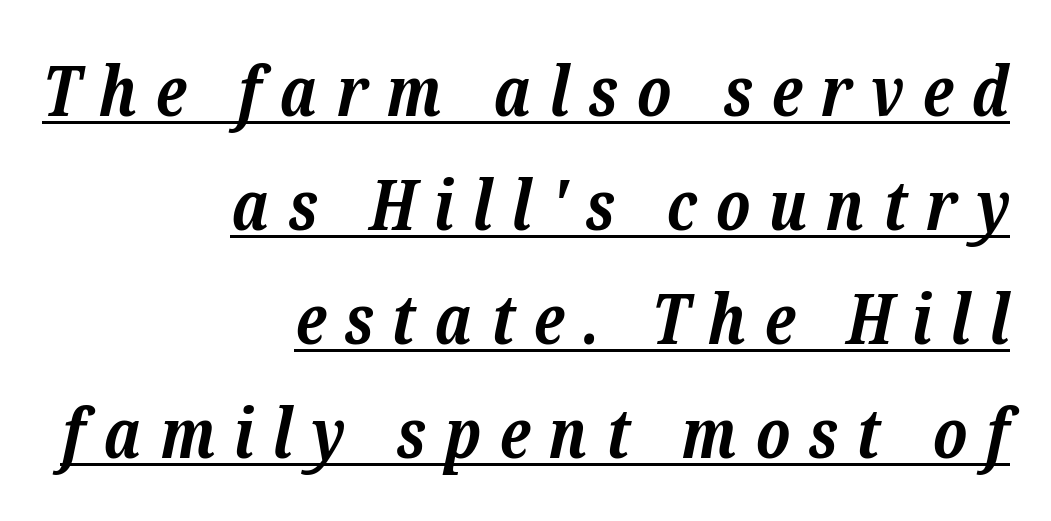
Q: Is the text bold? A: Yes.
Q: Is the text italic (slanted)? A: Yes, it leans right by about 12 degrees.
Q: Is the typeface a serif or a sans-serif typeface? A: Serif.
Q: Is the text underlined? A: Yes.
Q: How is the paragraph aligned? A: Right-aligned.
Q: Is the spacing between letters normal or unusually wide? A: Unusually wide.
Q: Is the spacing between lines tight, normal or loose? A: Normal.
Q: Width (condensed, normal, or wide)? A: Normal.
Q: Stroke contrast? A: Low.
Q: x-height? A: Medium.
Q: Monospaced? A: No.
